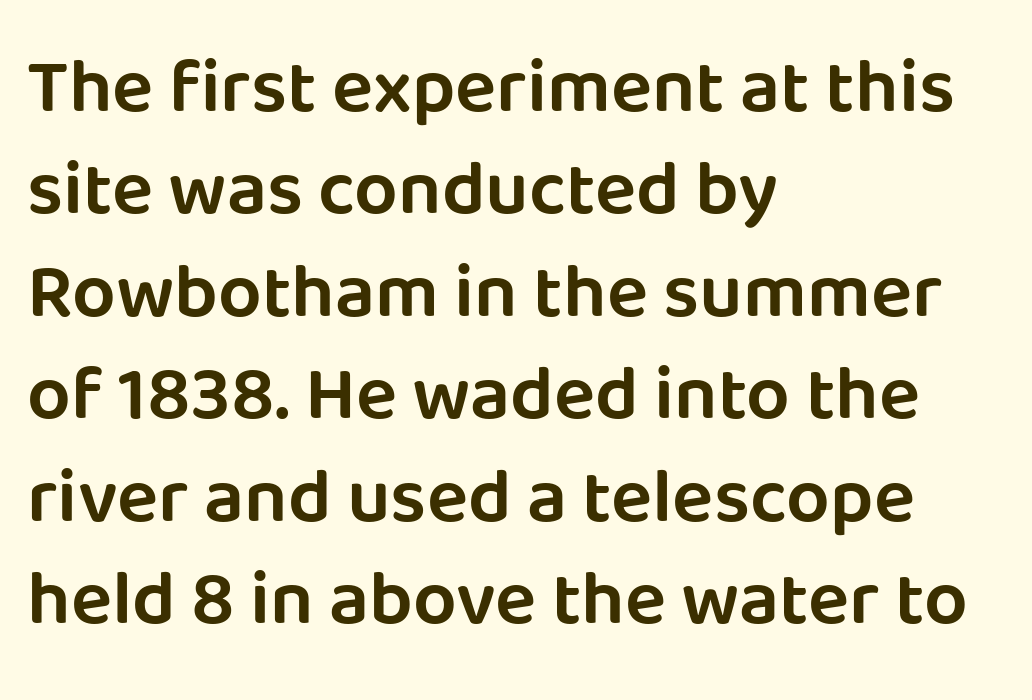
Classification — sans serif. The rendering anchors every line to the left-hand side. As a designer I'd log this as weight 600, semibold. In terms of posture, this sample is upright. Letters rest on an invisible, unmarked baseline.
